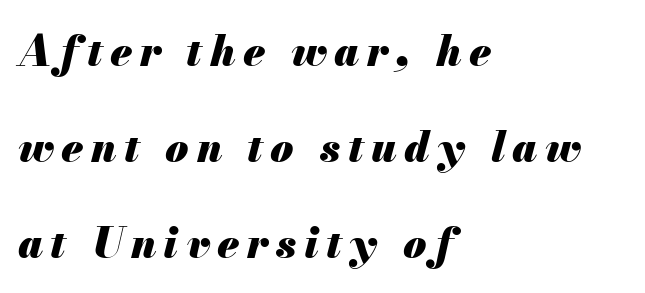
{"italic": "yes", "lean": "right", "slant_degrees": 13, "bold": "yes", "weight": "heavy", "width": "normal", "stroke_contrast": "medium", "x_height": "small", "monospaced": "no", "underline": "no", "align": "left", "line_spacing": "loose", "line_spacing_ratio": 2.28, "glyph_px": 42}
